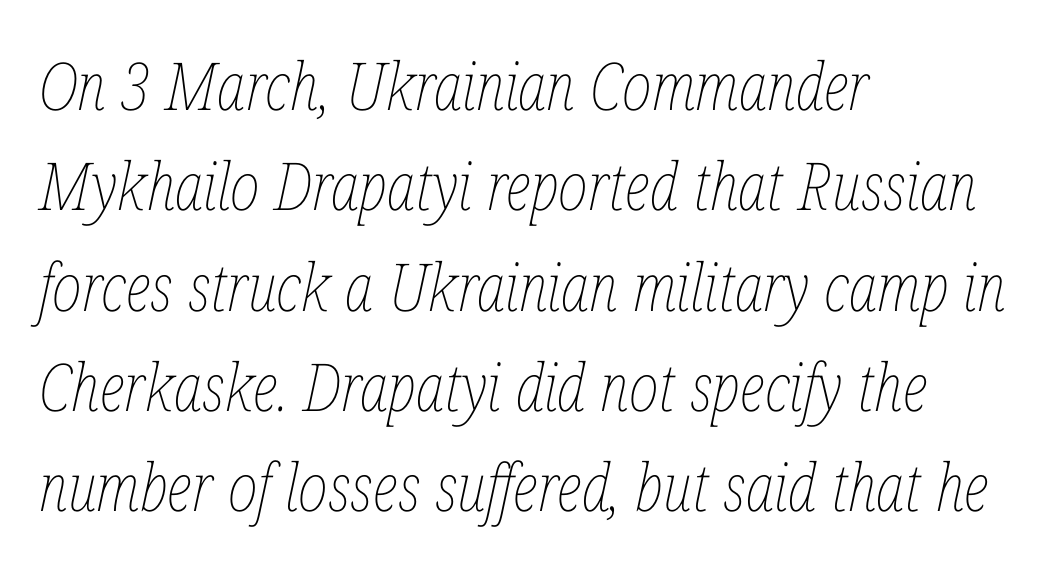
Q: Is the text bold? A: No.
Q: Is the text italic (slanted)? A: Yes, it leans right by about 12 degrees.
Q: Is the text underlined? A: No.
Q: How is the paragraph aligned? A: Left-aligned.
Q: Is the spacing between letters normal or unusually wide? A: Normal.
Q: Is the spacing between lines tight, normal or loose? A: Normal.
Q: Width (condensed, normal, or wide)? A: Condensed.
Q: Stroke contrast? A: Low.
Q: x-height? A: Medium.
Q: Monospaced? A: No.
